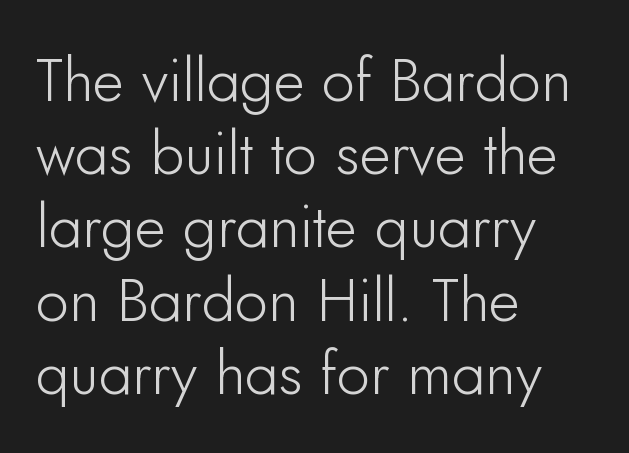
The image shows 60 px sans-serif type, upright; set left-aligned, line spacing 1.22x, normal letter spacing, not underlined; low stroke contrast and a small x-height.
